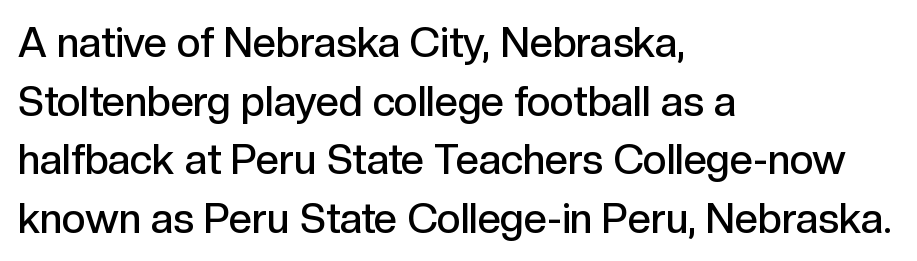
{"serif": "no", "italic": "no", "bold": "semi", "weight": "semibold", "width": "normal", "x_height": "medium", "monospaced": "no", "underline": "no", "align": "left", "line_spacing": "normal", "line_spacing_ratio": 1.43, "letter_spacing": "normal", "letter_spacing_em": 0.0, "glyph_px": 41}
